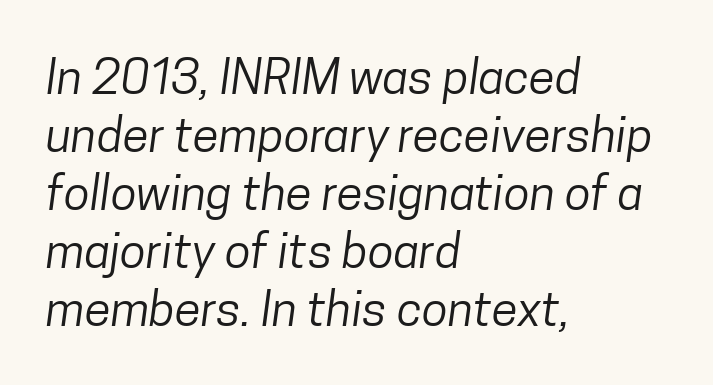
The image shows 48 px regular-weight, condensed sans-serif type; set left-aligned, line spacing 1.21x, normal letter spacing, not underlined; low stroke contrast and a medium x-height.
